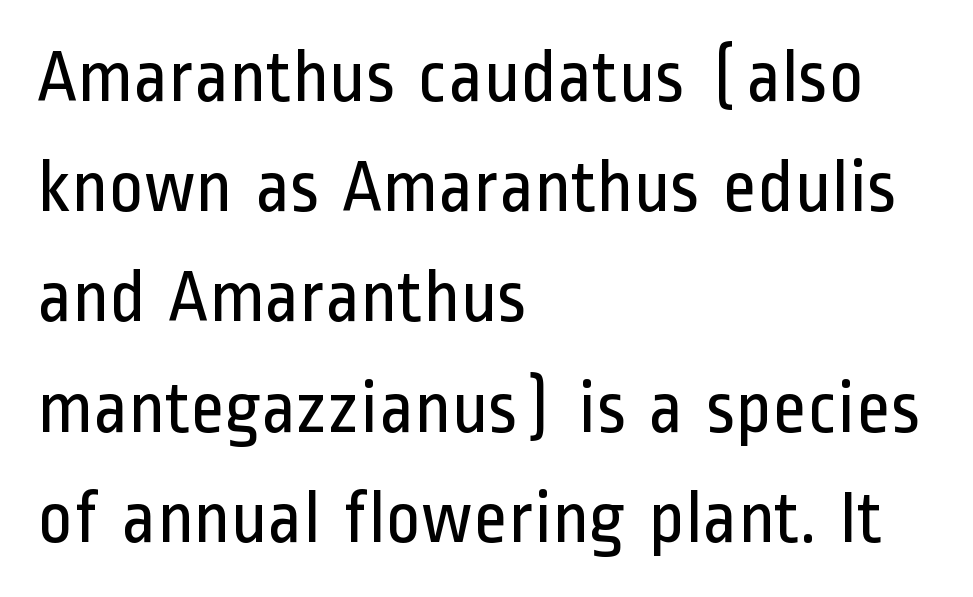
Notice how the passage keeps a crisp vertical edge on the left only. These lines were composed using upright roman letters. Letter spacing: default. You can tell from the bare stems that sans-serif type was used. Line spacing here is normal.
